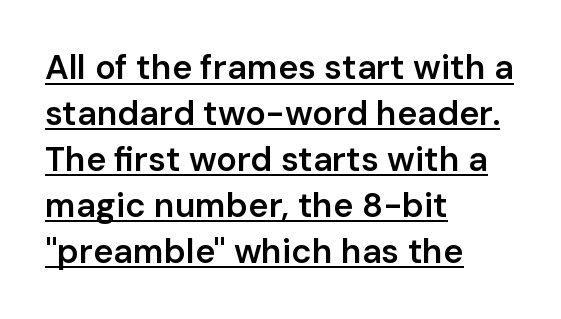
The image shows 34 px semibold sans-serif type, upright; set left-aligned, normal line spacing (1.35x), normal letter spacing, underlined; low stroke contrast and a medium x-height.
